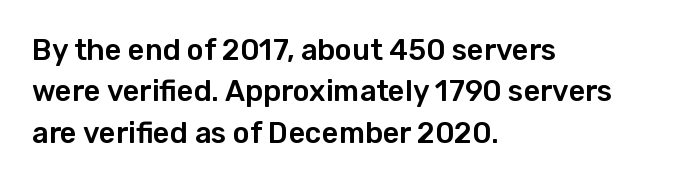
The image shows 29 px sans-serif type, upright; set left-aligned, normal line spacing (1.43x), normal letter spacing, not underlined; low stroke contrast and a medium x-height.
